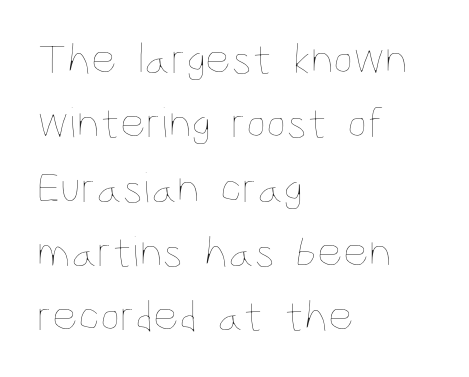
The image shows 45 px thin, condensed type, upright; set left-aligned, normal line spacing (1.43x), normal letter spacing, not underlined; low stroke contrast and a large x-height.
